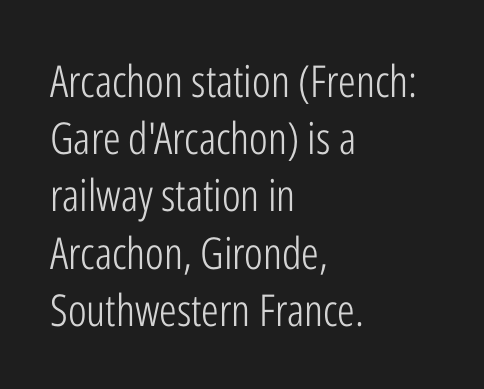
{"serif": "no", "italic": "no", "bold": "no", "weight": "light", "width": "condensed", "stroke_contrast": "low", "x_height": "medium", "monospaced": "no", "underline": "no", "align": "left", "line_spacing": "normal", "line_spacing_ratio": 1.3, "letter_spacing": "normal", "letter_spacing_em": 0.0, "glyph_px": 44}
